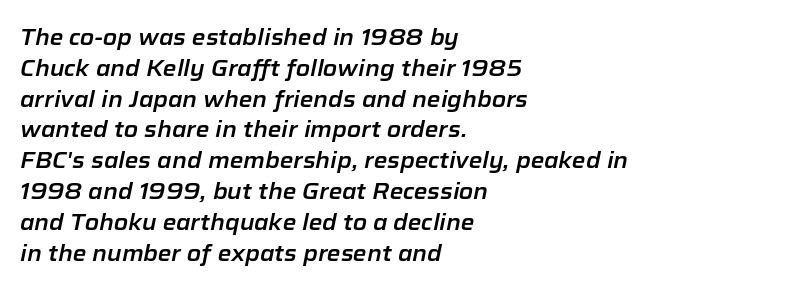
Q: Is the text italic (slanted)? A: Yes, it leans right by about 12 degrees.
Q: Is the text underlined? A: No.
Q: How is the paragraph aligned? A: Left-aligned.
Q: Is the spacing between letters normal or unusually wide? A: Normal.
Q: Is the spacing between lines tight, normal or loose? A: Normal.
